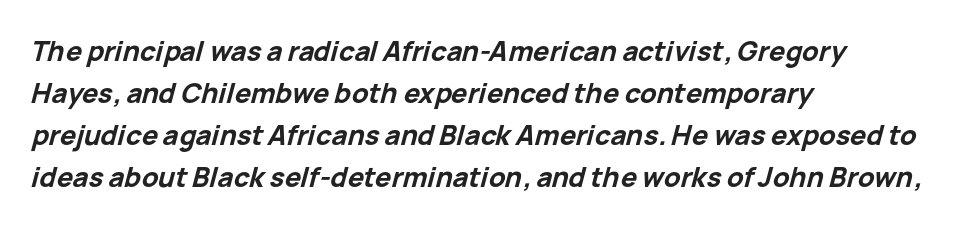
The image shows 27 px bold type, italic (leaning right); set left-aligned, normal line spacing (1.55x), normal letter spacing, not underlined.
